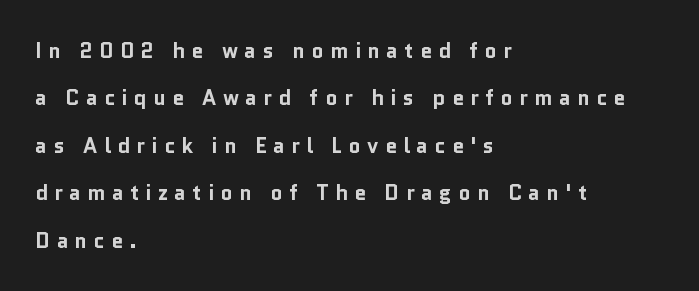
The image shows 21 px bold type, upright; set left-aligned, loose line spacing (2.26x), unusually wide letter spacing (+0.31 em), not underlined.
